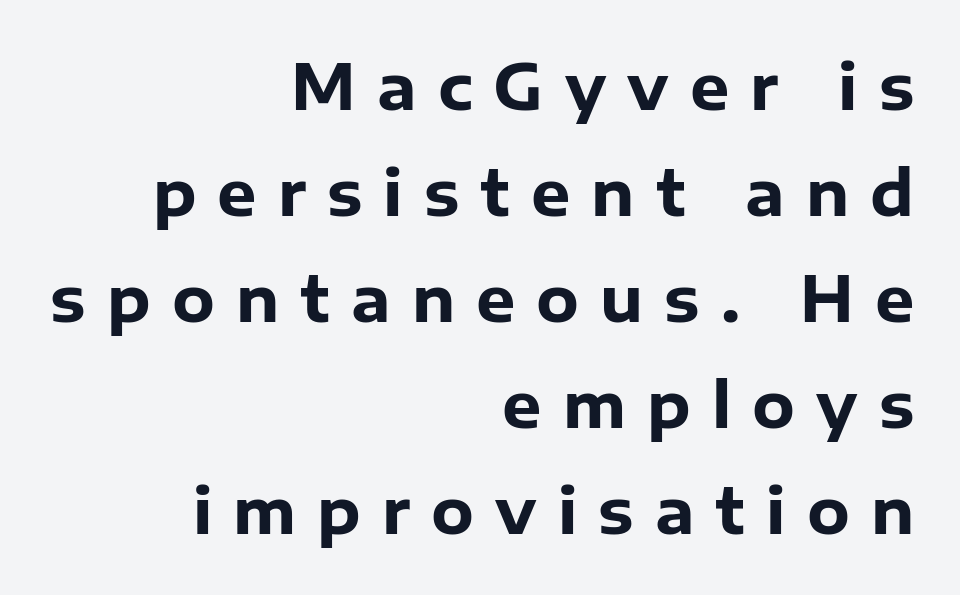
The image shows 62 px heavy sans-serif type, upright; set right-aligned, line spacing 1.71x, unusually wide letter spacing (+0.34 em), not underlined; low stroke contrast and a medium x-height.
